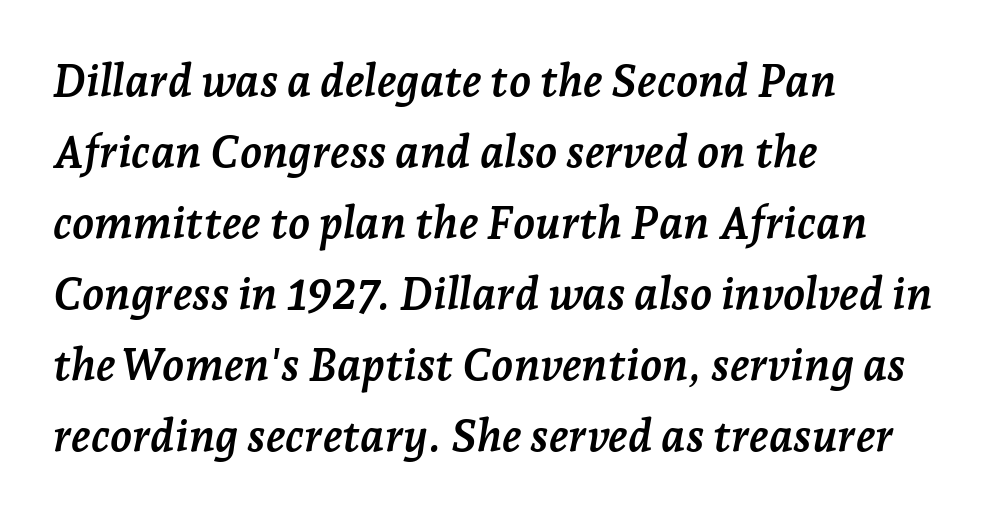
Weight check: bold — yes, fully. What kind of face is this? One with serifs. The leading is moderate, giving the passage an even texture. The area under the type is left untouched.
